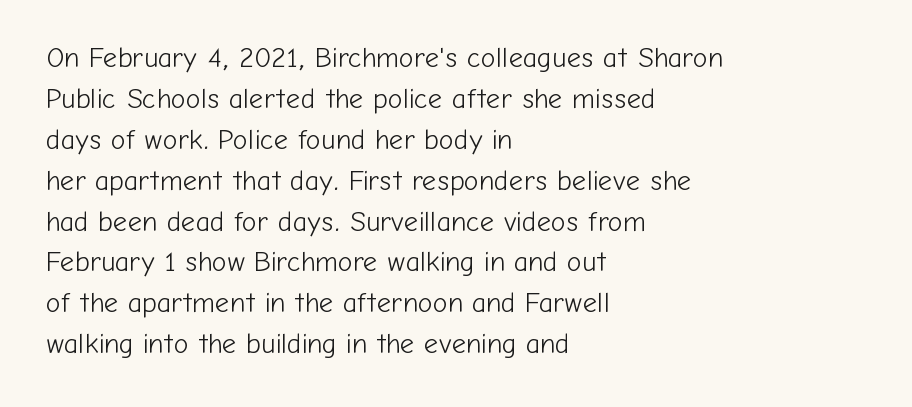
Words appear dense and cohesive because spacing is normal. Line beginnings align vertically; line endings do not. Baseline-to-baseline distance is the conventional proportion of letter height. Stroke thickness stays within the range of a standard reading face or lighter. The glyphs in this specimen are sans serif. The space beneath each line is pristine and unruled.
